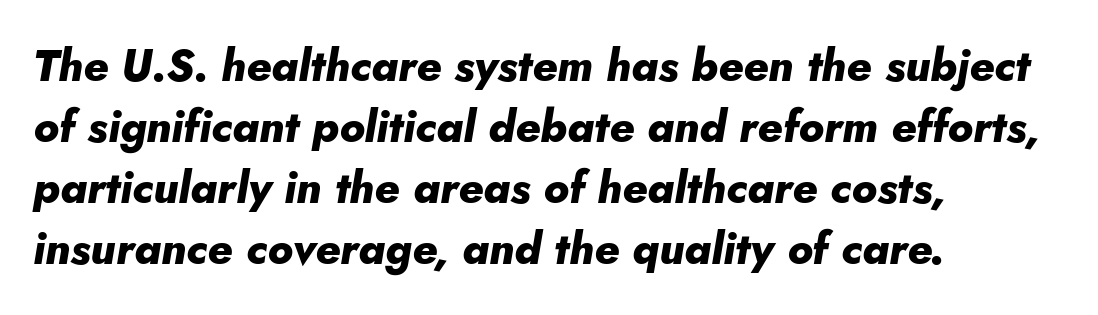
The image shows 44 px heavy type, italic (leaning right); set left-aligned, normal line spacing (1.39x), normal letter spacing, not underlined; low stroke contrast and a small x-height.
